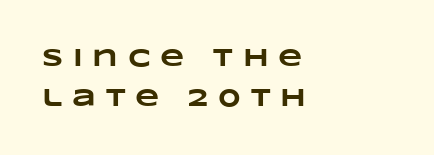
{"bold": "yes", "underline": "no", "align": "left", "line_spacing": "normal", "line_spacing_ratio": 1.61, "letter_spacing": "wide", "letter_spacing_em": 0.39, "glyph_px": 25}
